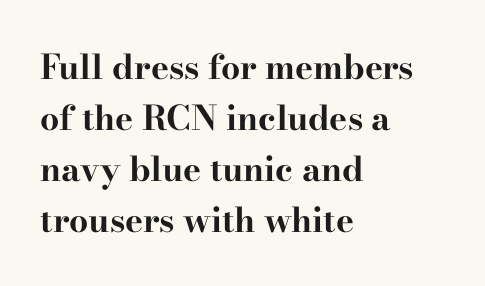
{"serif": "yes", "italic": "no", "bold": "yes", "weight": "bold", "width": "wide", "stroke_contrast": "high", "x_height": "small", "monospaced": "no", "underline": "no", "align": "left", "line_spacing": "normal", "line_spacing_ratio": 1.5, "letter_spacing": "normal", "letter_spacing_em": 0.0, "glyph_px": 34}
